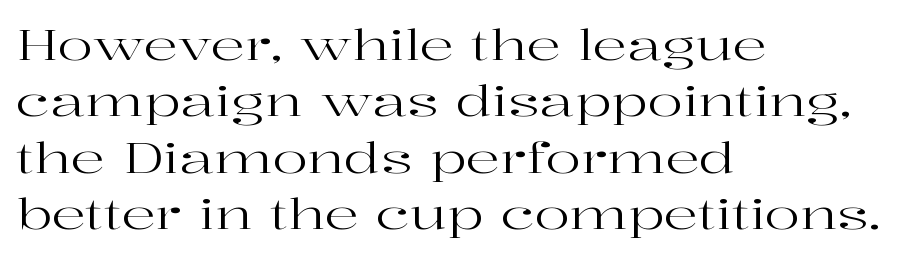
{"serif": "yes", "italic": "no", "bold": "no", "weight": "regular", "width": "wide", "stroke_contrast": "high", "x_height": "medium", "monospaced": "no", "underline": "no", "align": "left", "line_spacing": "normal", "line_spacing_ratio": 1.34, "letter_spacing": "normal", "letter_spacing_em": 0.0, "glyph_px": 42}
